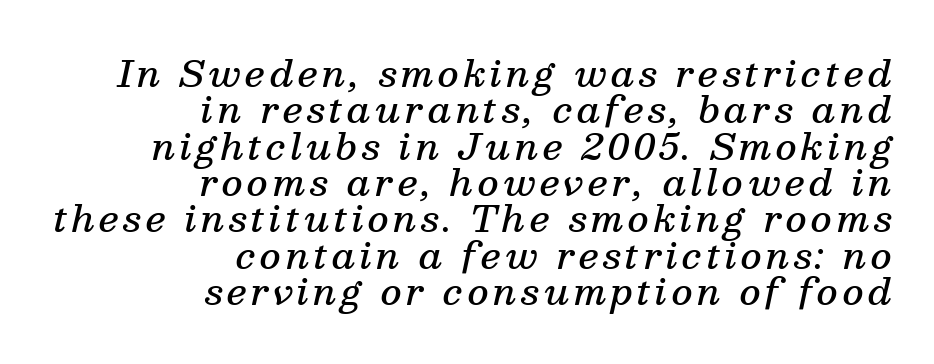
{"serif": "yes", "italic": "yes", "lean": "right", "slant_degrees": 13, "bold": "semi", "weight": "semibold", "width": "normal", "stroke_contrast": "medium", "x_height": "medium", "monospaced": "no", "underline": "no", "align": "right", "line_spacing": "tight", "line_spacing_ratio": 1.01, "glyph_px": 36}
